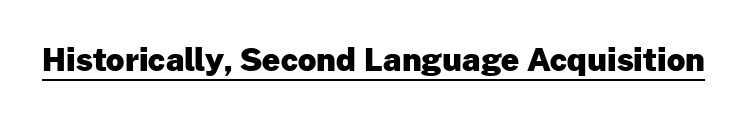
The image shows 32 px heavy sans-serif type, upright; set normal letter spacing, underlined; low stroke contrast and a medium x-height.
